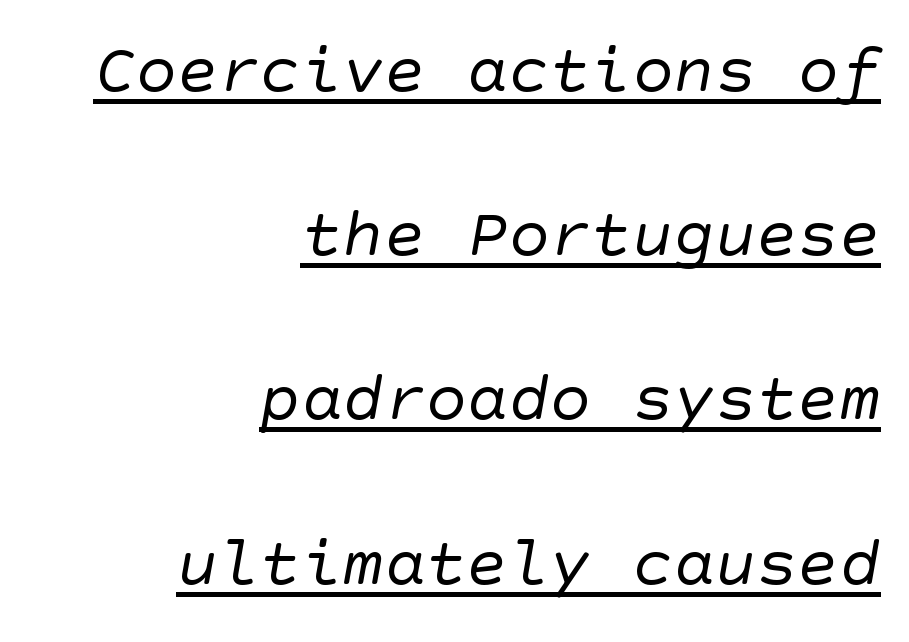
Q: Is the text bold? A: No.
Q: Is the typeface a serif or a sans-serif typeface? A: Sans-serif.
Q: Is the text underlined? A: Yes.
Q: How is the paragraph aligned? A: Right-aligned.
Q: Is the spacing between letters normal or unusually wide? A: Normal.
Q: Is the spacing between lines tight, normal or loose? A: Loose.
Q: Width (condensed, normal, or wide)? A: Normal.
Q: Stroke contrast? A: Low.
Q: x-height? A: Large.
